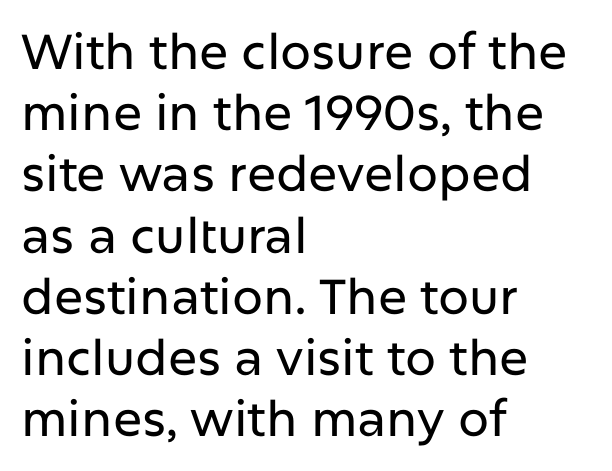
{"serif": "no", "italic": "no", "width": "normal", "stroke_contrast": "low", "x_height": "medium", "monospaced": "no", "underline": "no", "align": "left", "line_spacing": "normal", "line_spacing_ratio": 1.25, "letter_spacing": "normal", "letter_spacing_em": 0.0, "glyph_px": 49}
